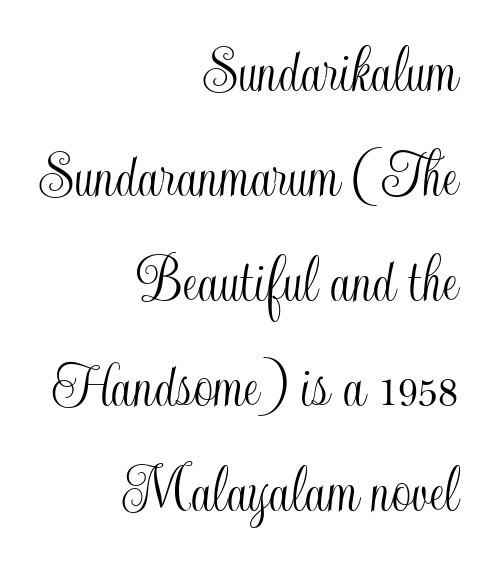
The image shows 69 px condensed type; set right-aligned, normal line spacing (1.52x), normal letter spacing, not underlined; a small x-height.
